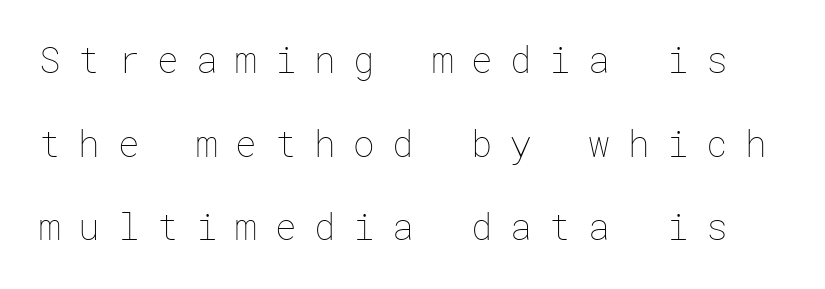
Counters stay open thanks to moderate or lighter strokes. Unmarked baselines from the first word to the last. Observe the wide spacing: letters keep a clear distance from each other. Is there any slant? The stems are plumb. In terms of leading, this rendering errs on the spacious side.
